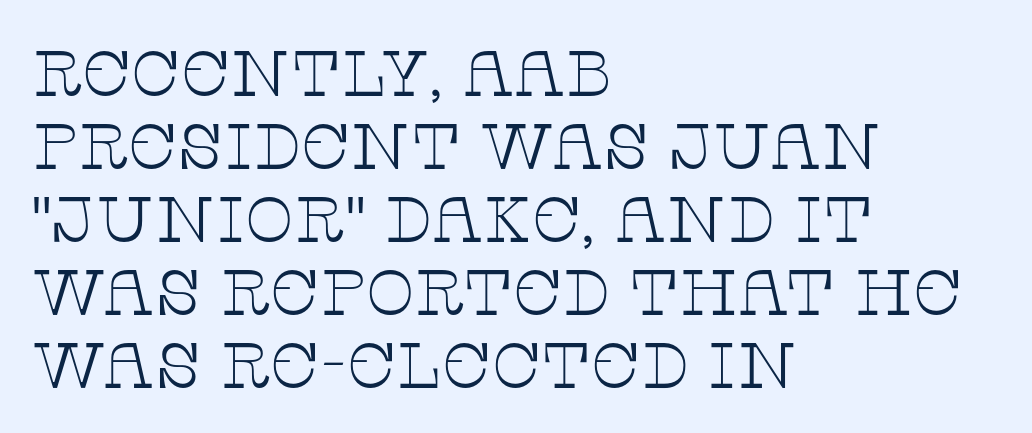
The image shows 64 px thin, wide serif type, upright; set left-aligned, tight line spacing (1.14x), normal letter spacing, not underlined; low stroke contrast and a large x-height.
